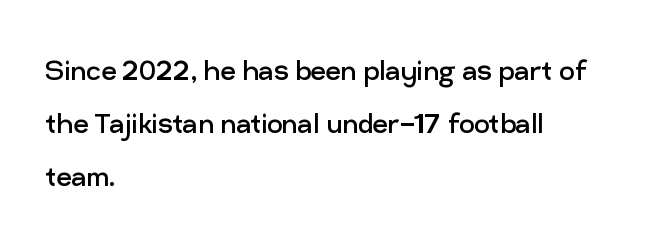
Vertical stems look standard width or narrower in stroke. Is this a sans? Yes — the strokes have no serifs. This sample uses plain, unmodified letter spacing. Horizontally, the lines are justified to the leading edge only.
